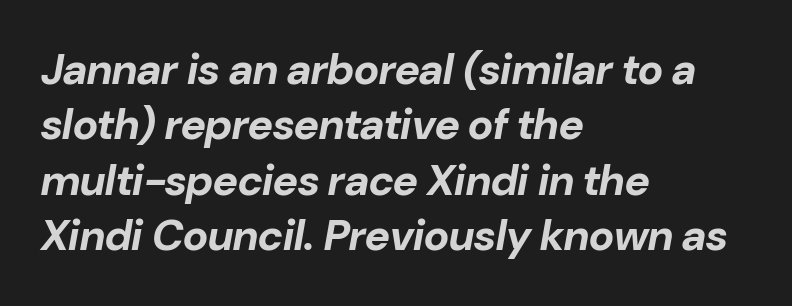
Q: Is the text bold? A: Yes.
Q: Is the text italic (slanted)? A: Yes, it leans right by about 10 degrees.
Q: Is the text underlined? A: No.
Q: How is the paragraph aligned? A: Left-aligned.
Q: Is the spacing between letters normal or unusually wide? A: Normal.
Q: Is the spacing between lines tight, normal or loose? A: Normal.
Q: Width (condensed, normal, or wide)? A: Normal.
Q: Stroke contrast? A: Low.
Q: x-height? A: Medium.
Q: Monospaced? A: No.
